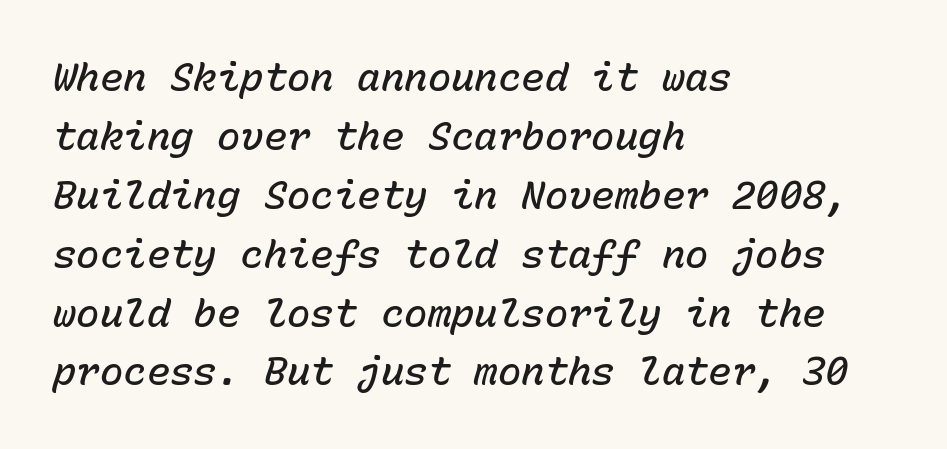
The image shows 39 px semibold type, italic (leaning right), monospaced; set left-aligned, normal line spacing (1.51x), normal letter spacing, not underlined; low stroke contrast and a medium x-height.
